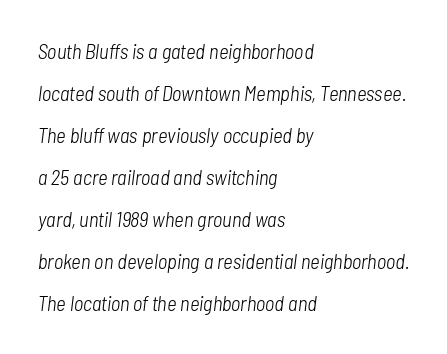
The image shows 21 px text type, italic (leaning right); set left-aligned, loose line spacing (2.0x), normal letter spacing, not underlined.
